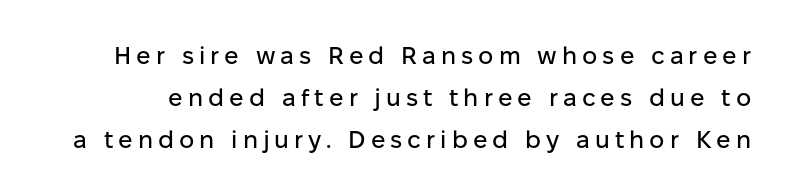
Letters rest on an invisible, unmarked baseline. Characters follow at a spacing far wider than the type designer built in. Rendered with straight, roman letterforms.
